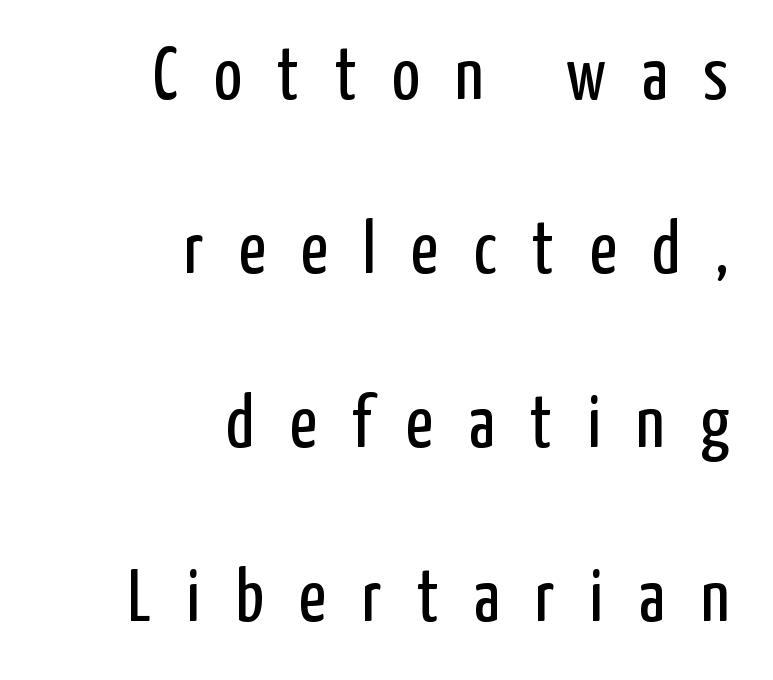
The foot of each line stays bare and open. In terms of letterform style, serifs are entirely absent. No extra ink here — the face is not bold. Spacing verdict: proportional, widths tailored to each character. Teacher's note: observe the even right margin — that is flush-right alignment. Each word looks stretched out because of the extra space between its letters.
